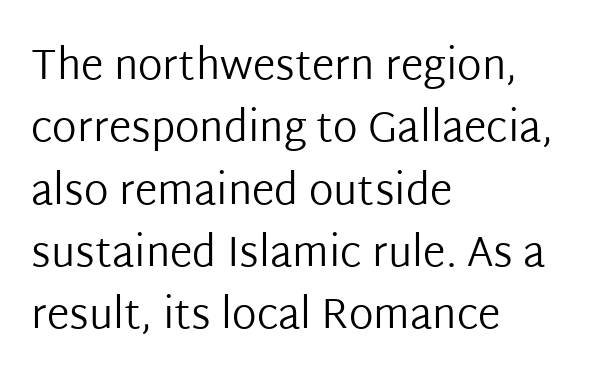
{"serif": "no", "italic": "no", "bold": "no", "weight": "regular", "width": "normal", "stroke_contrast": "low", "x_height": "medium", "monospaced": "no", "underline": "no", "align": "left", "line_spacing": "normal", "line_spacing_ratio": 1.52, "letter_spacing": "normal", "letter_spacing_em": 0.0, "glyph_px": 41}
